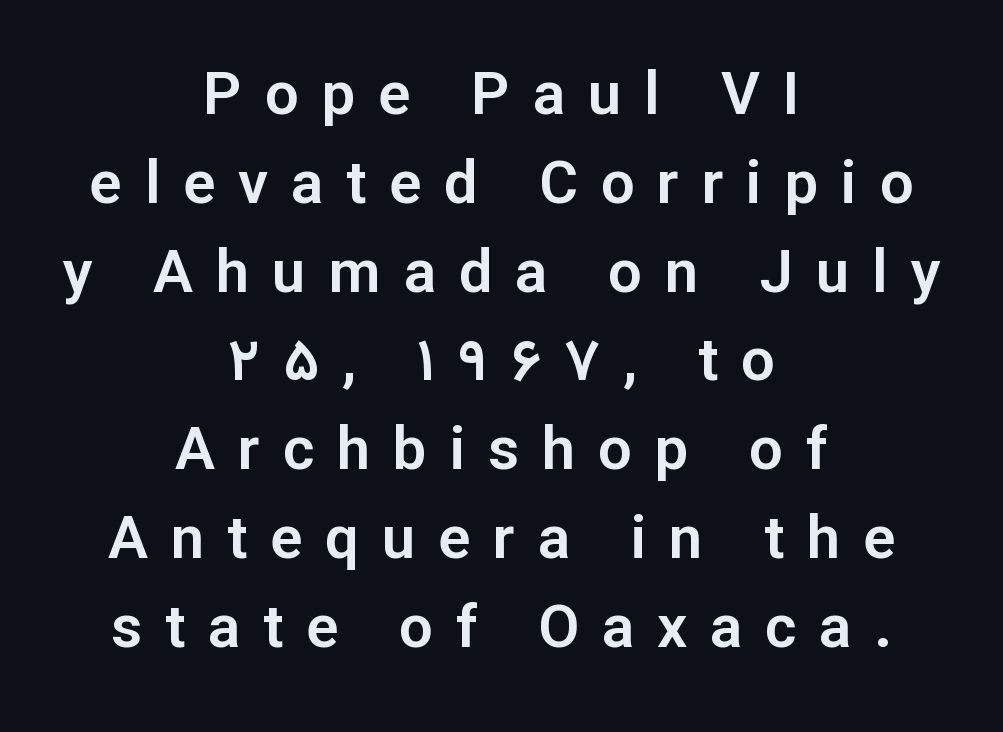
The image shows 60 px sans-serif type, upright; set centered, normal line spacing (1.48x), unusually wide letter spacing (+0.38 em), not underlined; low stroke contrast and a medium x-height.
